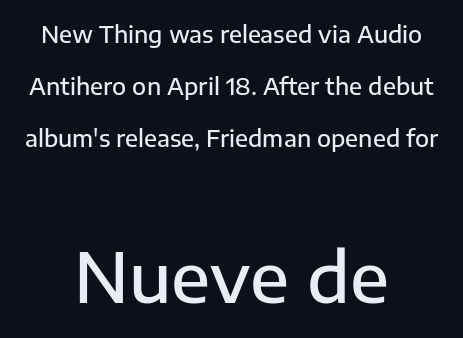
The designer dialed line spacing up above the default. Each letter's strokes conclude bluntly, with no projecting serifs. Strokes here are thickened, but only to semibold level. The setting favours the middle, as headings and verse often do. Nobody drew a line under any word here.
